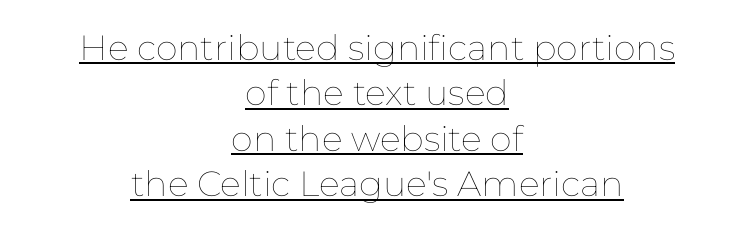
{"italic": "no", "bold": "no", "weight": "thin", "width": "normal", "stroke_contrast": "low", "x_height": "medium", "monospaced": "no", "underline": "yes", "align": "center", "line_spacing": "normal", "line_spacing_ratio": 1.3, "letter_spacing": "normal", "letter_spacing_em": 0.0, "glyph_px": 35}
